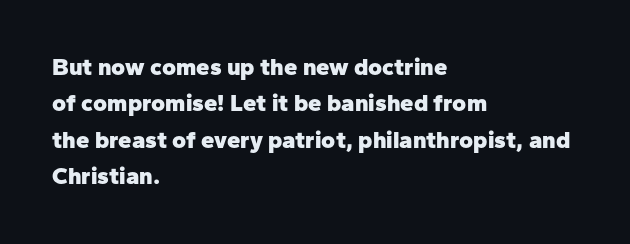
The designer left line spacing at the default. The horizontal fit of the characters is conventional and even. The specimen reads as upright at a glance. The passage shown is not underscored anywhere. The letters are bold, with thick, heavy strokes.
